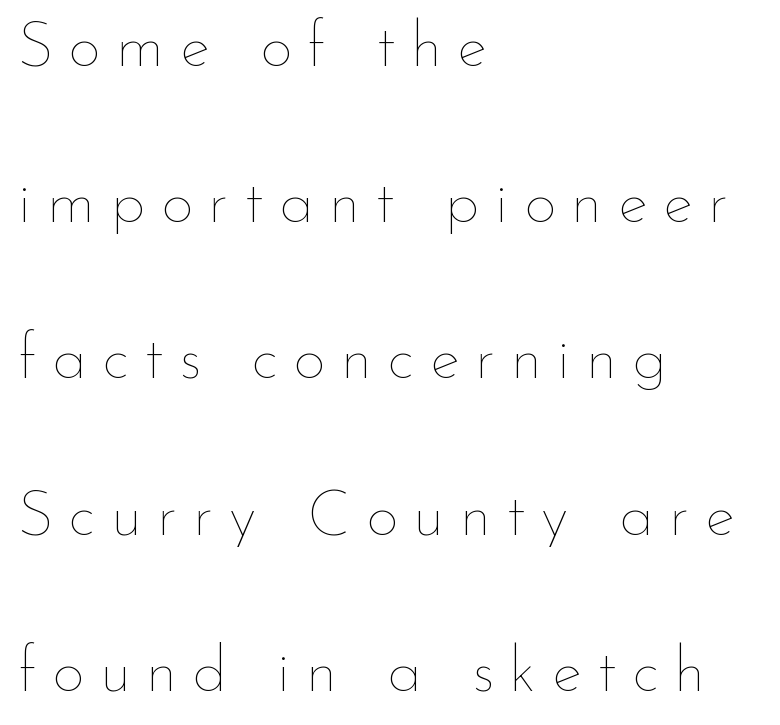
Style check: upright. This rendering widens character spacing well past its baseline value. This block would shrink considerably if given ordinary leading; it's expanded now. The face used here is proportionally spaced, like ordinary book or web type.
